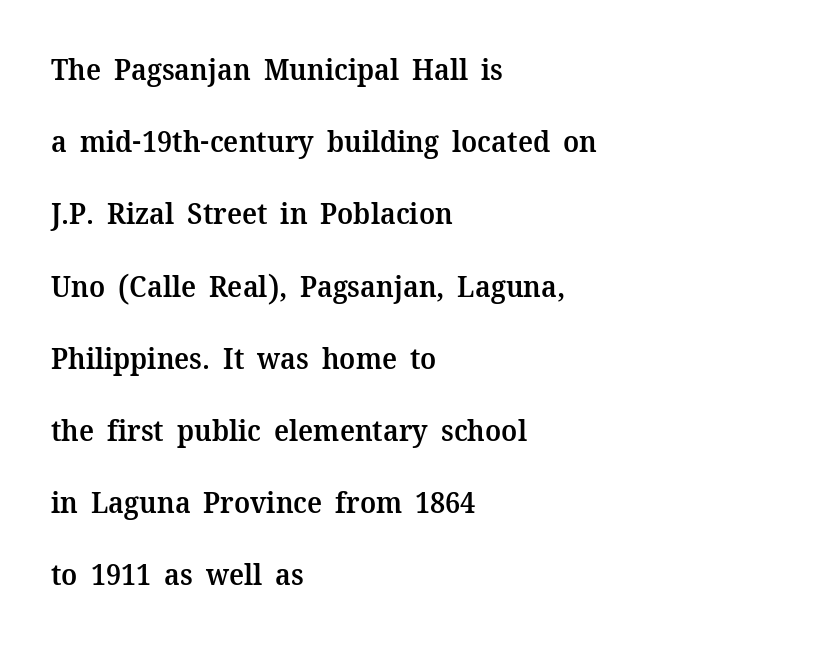
This is the in-between weight designers call semibold or demi. The block of text is sparse from top to bottom, with ample space between rows. Teacher's note: observe the even left margin — that is flush-left alignment. A typesetter would call this proportional, since set widths differ per character. You can tell from the footed stems that serif type was used. A clean baseline with only descenders dipping below it.
